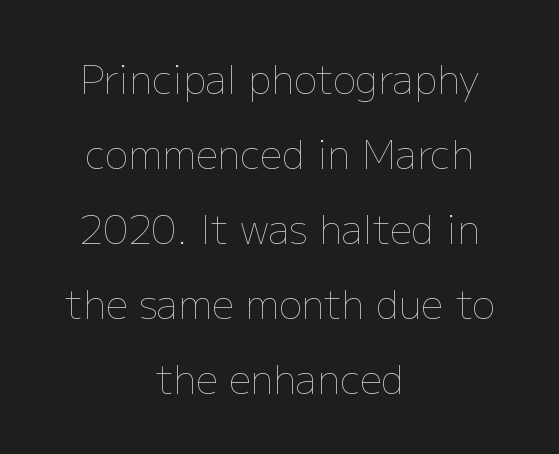
Q: Is the text bold? A: No.
Q: Is the text italic (slanted)? A: No, it is upright.
Q: Is the text underlined? A: No.
Q: How is the paragraph aligned? A: Centered.
Q: Is the spacing between letters normal or unusually wide? A: Normal.
Q: Is the spacing between lines tight, normal or loose? A: Loose.
Q: Width (condensed, normal, or wide)? A: Normal.
Q: Stroke contrast? A: Low.
Q: x-height? A: Medium.
Q: Monospaced? A: No.
